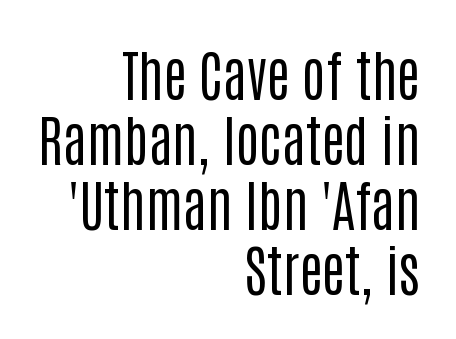
{"serif": "no", "italic": "no", "bold": "no", "weight": "regular", "width": "condensed", "stroke_contrast": "low", "x_height": "large", "monospaced": "no", "underline": "no", "align": "right", "line_spacing_ratio": 1.18, "letter_spacing": "normal", "letter_spacing_em": 0.0, "glyph_px": 55}
